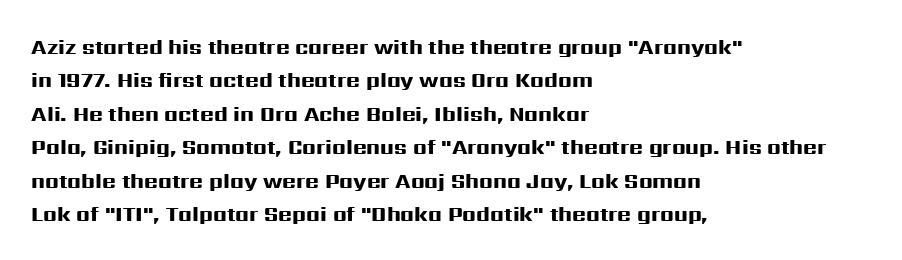
The image shows 21 px bold type, upright; set left-aligned, normal line spacing (1.59x), normal letter spacing, not underlined.
